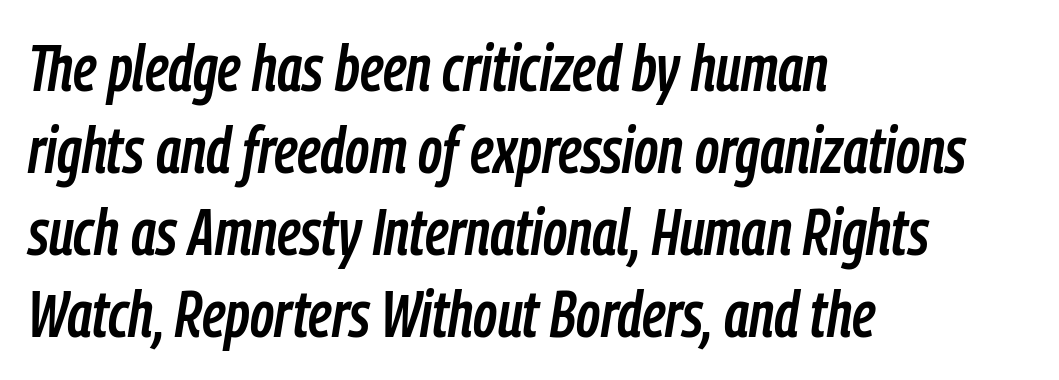
Teacher's note: observe the even left margin — that is flush-left alignment. Spacing verdict: proportional, widths tailored to each character. Rendered with sloped, italic letterforms. Characters follow at the spacing the type designer built in. These lines sit exactly where default settings would place them. Decoration check: the copy has no underline.
